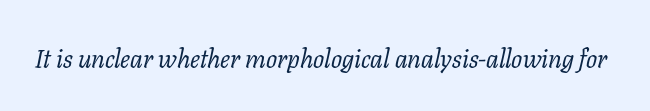
{"italic": "yes", "lean": "right", "slant_degrees": 11, "bold": "no", "underline": "no", "letter_spacing": "normal", "letter_spacing_em": 0.0, "glyph_px": 26}
